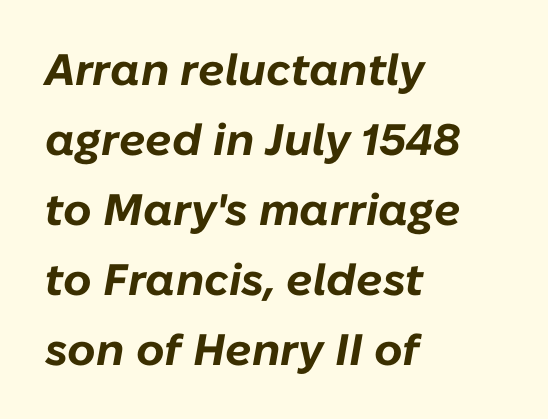
Q: Is the text bold? A: Yes.
Q: Is the text italic (slanted)? A: Yes, it leans right by about 10 degrees.
Q: Is the text underlined? A: No.
Q: How is the paragraph aligned? A: Left-aligned.
Q: Is the spacing between letters normal or unusually wide? A: Normal.
Q: Is the spacing between lines tight, normal or loose? A: Normal.
Q: Width (condensed, normal, or wide)? A: Normal.
Q: Stroke contrast? A: Low.
Q: x-height? A: Medium.
Q: Monospaced? A: No.
